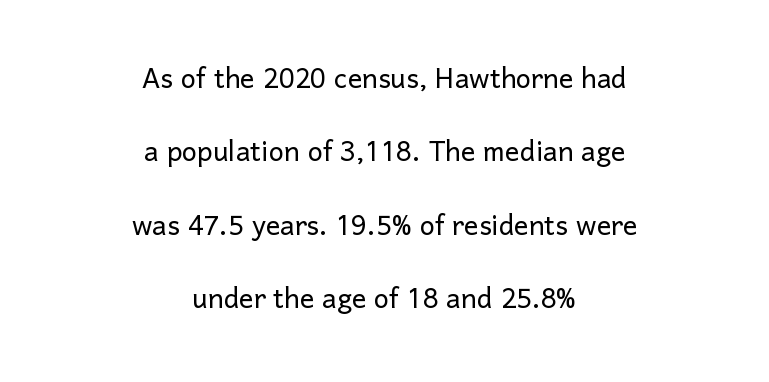
The image shows 36 px light sans-serif type, upright; set centered, loose line spacing (2.04x), normal letter spacing, not underlined; low stroke contrast and a medium x-height.
